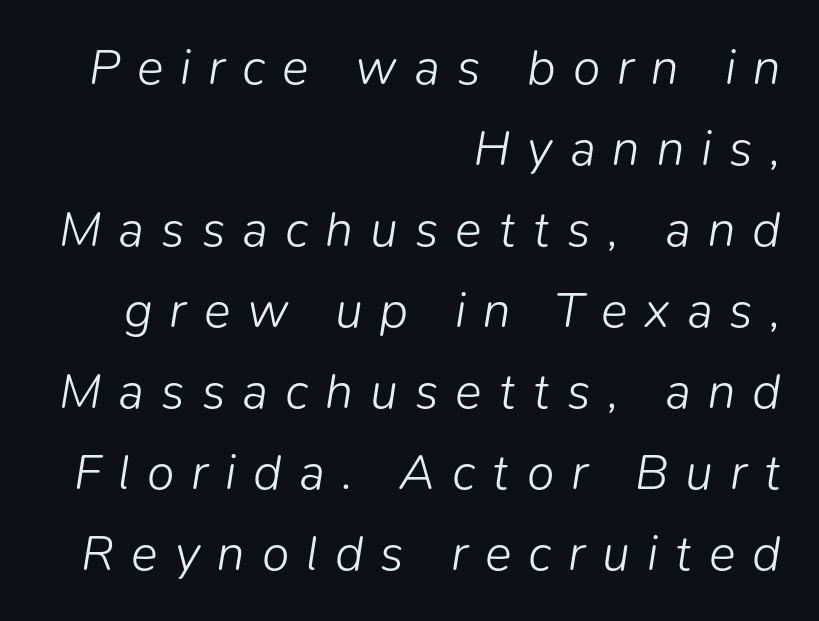
A flush-right, rag-left setting is used for this passage. Yep, that's italic — everything's leaning. The line texture is sparse and dotted thanks to wide tracking. Character widths vary here, with narrow letters taking less room than wide ones. Heft: none added — not bold. How would I describe the line gaps? Plain and ordinary.
